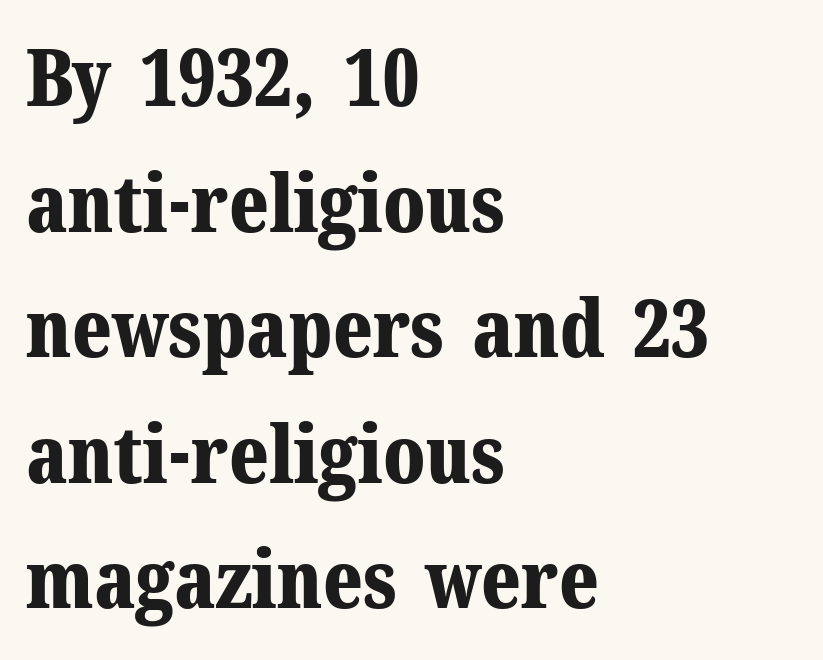
The image shows 80 px bold serif type, upright; set left-aligned, normal line spacing (1.57x), normal letter spacing, not underlined; medium stroke contrast and a medium x-height.
